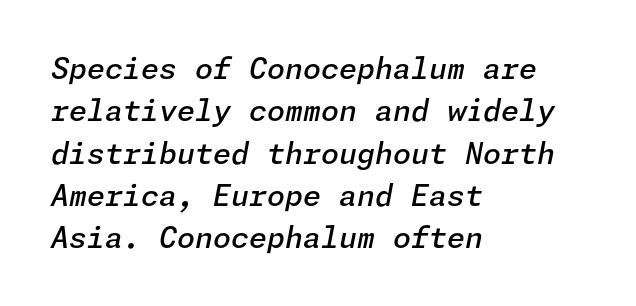
{"italic": "yes", "lean": "right", "slant_degrees": 11, "bold": "semi", "weight": "semibold", "width": "normal", "stroke_contrast": "low", "x_height": "medium", "underline": "no", "align": "left", "line_spacing": "normal", "line_spacing_ratio": 1.46, "letter_spacing": "normal", "letter_spacing_em": 0.0, "glyph_px": 29}
